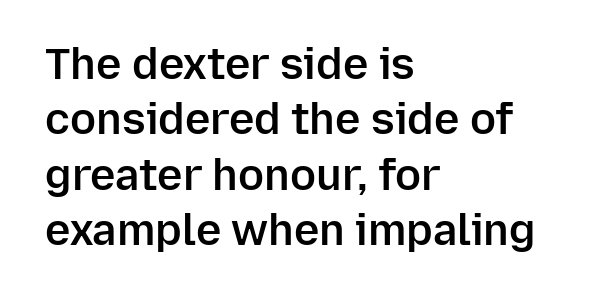
{"serif": "no", "italic": "no", "bold": "semi", "weight": "semibold", "width": "normal", "stroke_contrast": "low", "x_height": "medium", "monospaced": "no", "underline": "no", "align": "left", "line_spacing": "normal", "line_spacing_ratio": 1.29, "letter_spacing": "normal", "letter_spacing_em": 0.0, "glyph_px": 43}
